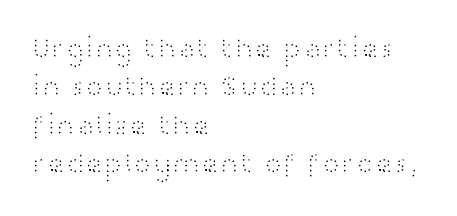
{"serif": "no", "italic": "no", "bold": "no", "weight": "light", "width": "wide", "stroke_contrast": "high", "x_height": "medium", "monospaced": "no", "underline": "no", "align": "left", "line_spacing": "normal", "line_spacing_ratio": 1.32, "letter_spacing": "normal", "letter_spacing_em": 0.0, "glyph_px": 29}
